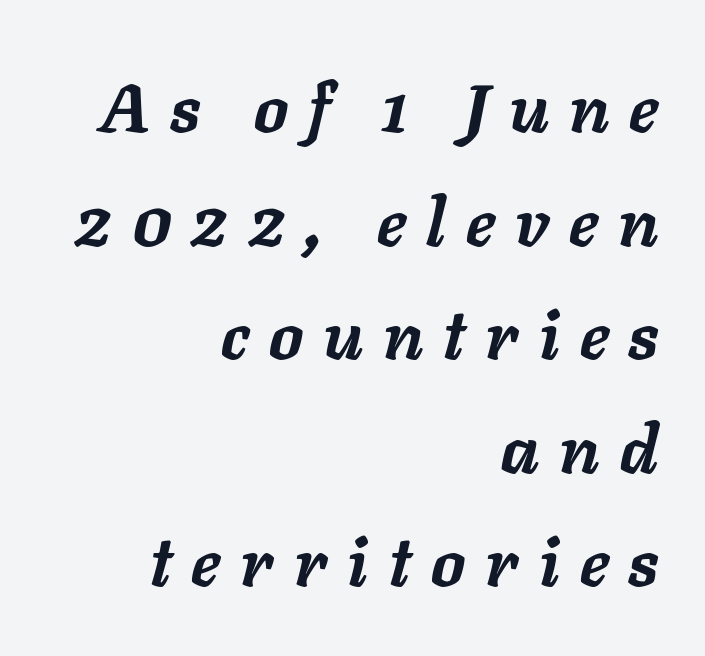
Q: Is the text bold? A: Yes.
Q: Is the text italic (slanted)? A: Yes, it leans right by about 11 degrees.
Q: Is the text underlined? A: No.
Q: How is the paragraph aligned? A: Right-aligned.
Q: Is the spacing between letters normal or unusually wide? A: Unusually wide.
Q: Is the spacing between lines tight, normal or loose? A: Normal.
Q: Width (condensed, normal, or wide)? A: Normal.
Q: Stroke contrast? A: Low.
Q: x-height? A: Medium.
Q: Monospaced? A: No.
